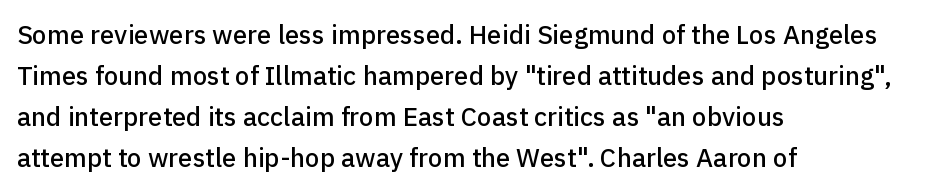
Descenders hang freely into open space. The font's upright variant was chosen for this text. Alignment: flush left. Leading: standard. The letterforms sit shoulder to shoulder at normal distance.
